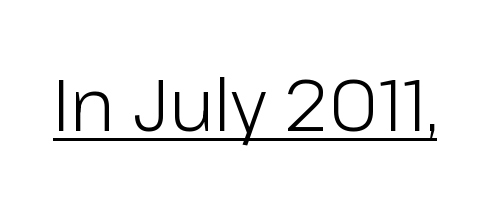
{"serif": "no", "italic": "no", "bold": "no", "weight": "light", "width": "normal", "stroke_contrast": "low", "x_height": "medium", "monospaced": "no", "underline": "yes", "letter_spacing": "normal", "letter_spacing_em": 0.0, "glyph_px": 72}
